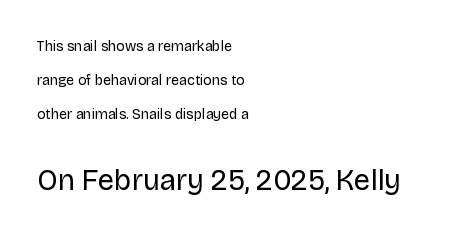
The image shows 29 px regular-weight sans-serif type, upright; set left-aligned, loose line spacing (2.44x), normal letter spacing, not underlined; the second (bottom) block is 2.07x larger; low stroke contrast and a large x-height.
